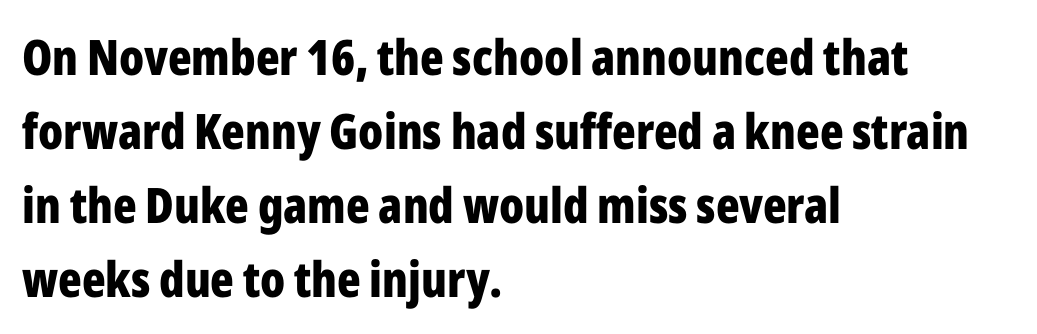
Successive baselines arrive at the customary interval. Proportional: the letters do not fall into vertical columns. Type without underlining. Alignment: flush left.
